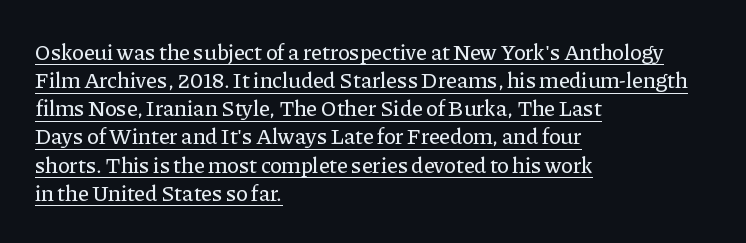
Line starts are locked; line ends wander. This block has exactly the height ordinary leading produces. This is underlined copy, the kind a proofreader might mark for attention. Nobody touched the tracking dial on this one. The letters stand upright; this is a roman face.
